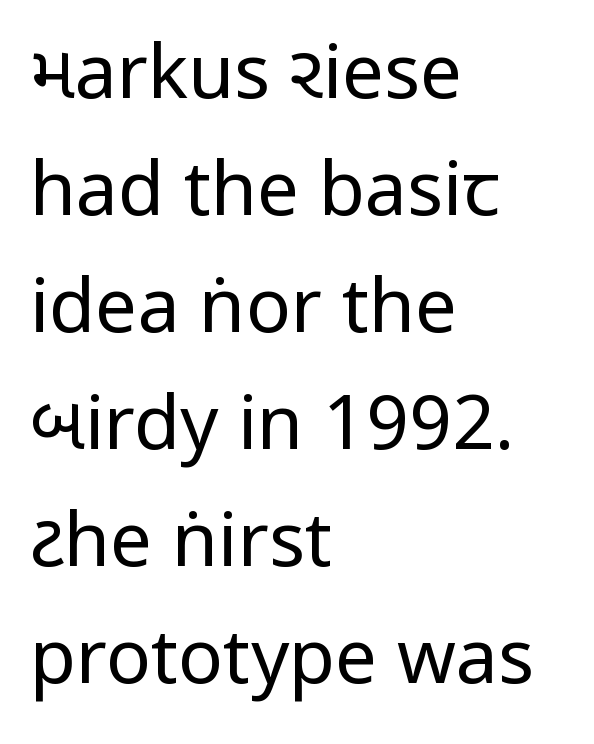
The image shows 75 px regular-weight, condensed sans-serif type, upright; set left-aligned, normal line spacing (1.56x), normal letter spacing, not underlined; low stroke contrast.
